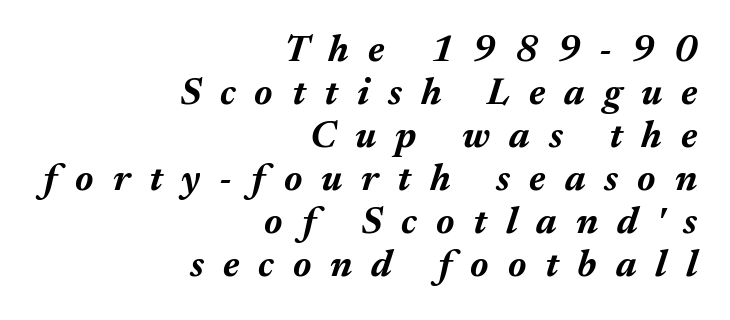
Q: Is the text bold? A: Yes.
Q: Is the text italic (slanted)? A: Yes, it leans right by about 17 degrees.
Q: Is the text underlined? A: No.
Q: How is the paragraph aligned? A: Right-aligned.
Q: Is the spacing between letters normal or unusually wide? A: Unusually wide.
Q: Is the spacing between lines tight, normal or loose? A: Tight.
Q: Width (condensed, normal, or wide)? A: Normal.
Q: Stroke contrast? A: Medium.
Q: x-height? A: Medium.
Q: Monospaced? A: No.
